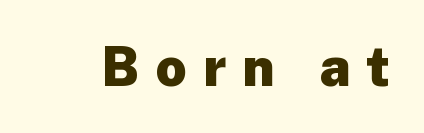
In terms of posture, this sample is upright. Someone cranked the tracking dial way up on this one. Note: no serifs on the glyphs. Emphasis by weight is at full strength: bold. You could not count columns in this text — the font is proportionally spaced.
